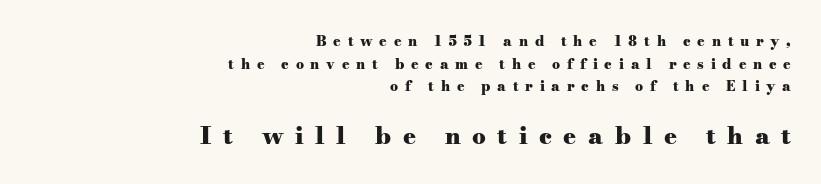
{"italic": "no", "bold": "yes", "underline": "no", "align": "right", "line_spacing": "normal", "line_spacing_ratio": 1.61, "letter_spacing": "wide", "letter_spacing_em": 0.48, "larger_block": "second", "size_ratio": 1.71, "glyph_px": 24}
